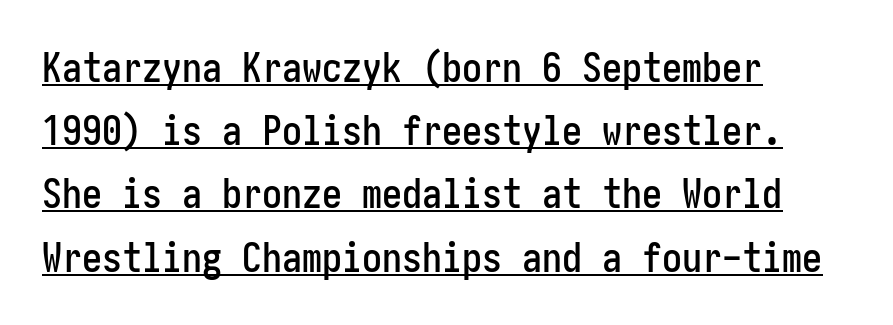
The image shows 40 px condensed sans-serif type, upright; set left-aligned, normal line spacing (1.58x), normal letter spacing, underlined; low stroke contrast and a medium x-height.
